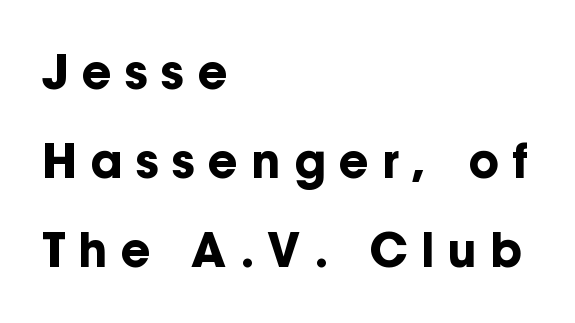
Proportional: the letters do not fall into vertical columns. Check the space under the baseline: it is left empty. In CSS terms this would be text-align: left. The sample has been set heavy, in full bold. Students, observe: this is what heavily led, spacious text looks like.
